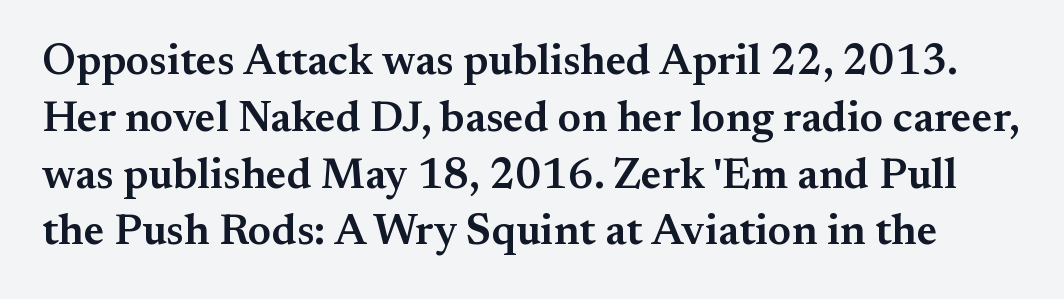
Each letter's strokes conclude with small projecting serifs. A typesetter would call this proportional, since set widths differ per character. The sample has been set in demibold, a notch under bold. Plain, unruled lines of type. Leading: standard. Honestly, the letter spacing is just normal — you wouldn't notice it.
